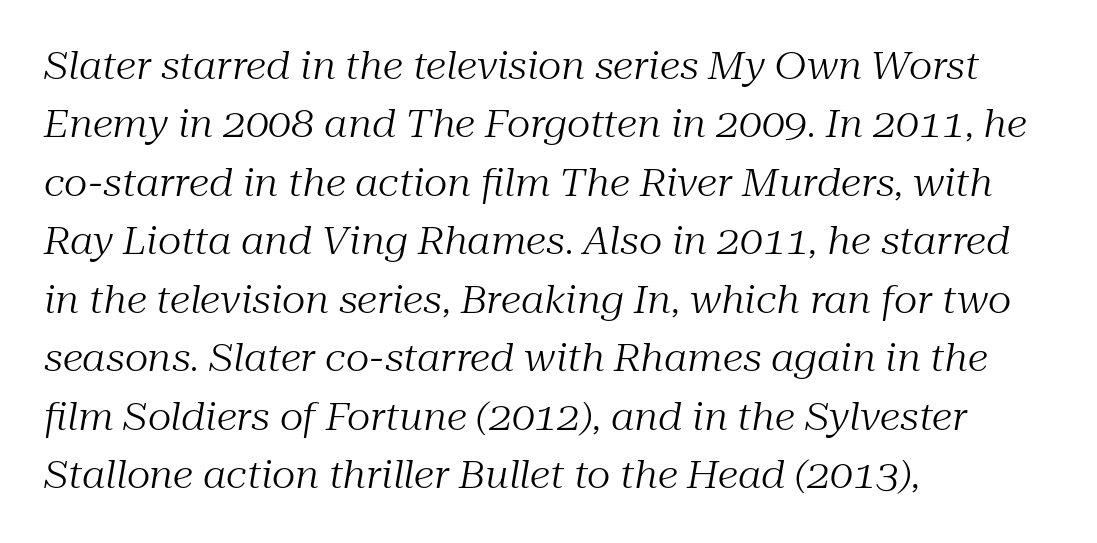
Is this a heavy cut? Hardly; it is regular or lighter. The passage shown leans; its letterforms are oblique. Alignment: flush left. What stands out about the letter spacing? Nothing — it is the standard amount.
